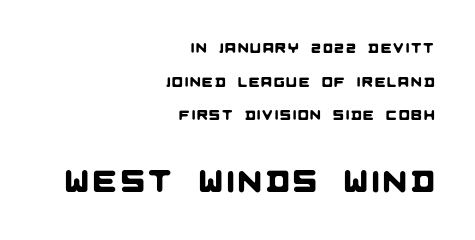
Examine the stroke ends and you'll find no serifs. Teacher's note: observe the even right margin — that is flush-right alignment. Decoration check: the copy has no underline. Is this a fixed-width face? No — the glyphs have proportional, varying widths. The designer dialed line spacing up above the default. Type size steps up from the first block to the second.
